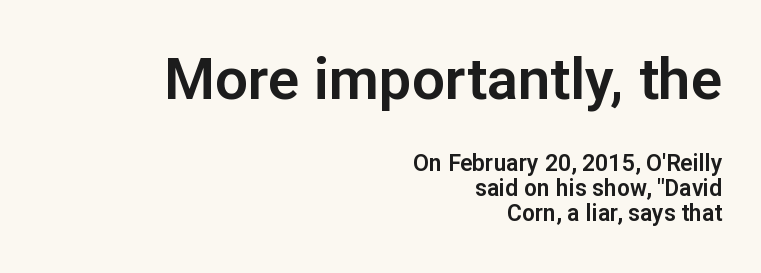
The image shows 58 px sans-serif type, upright; set right-aligned, tight line spacing (1.07x), normal letter spacing, not underlined; the first (top) block is 2.52x larger; low stroke contrast and a medium x-height.
